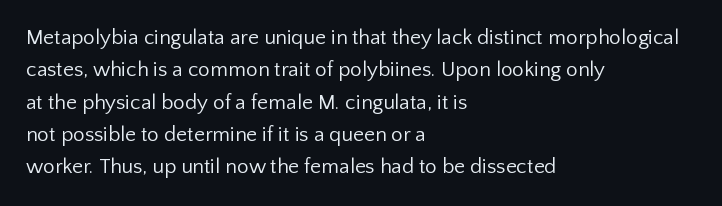
Words float on clear page, feet unadorned. Letters have the restrained weight of plain body copy at most. Horizontal alignment here is leftward, the default for most running prose. Whoever set this chose a conventional vertical rhythm. This sample uses an upright cut, with every glyph sitting square on the baseline.
